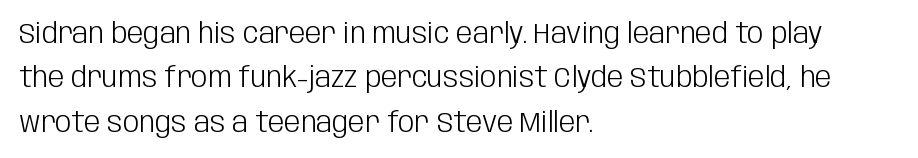
The image shows 29 px light, condensed sans-serif type, upright; set left-aligned, normal line spacing (1.53x), normal letter spacing, not underlined; low stroke contrast and a large x-height.
